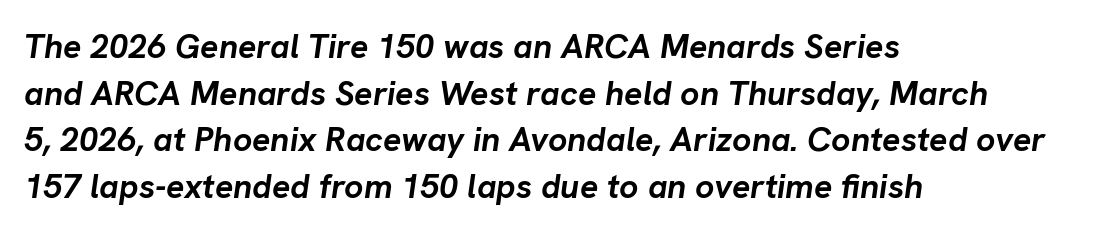
The image shows 34 px semibold type, italic (leaning right); set left-aligned, normal line spacing (1.37x), normal letter spacing, not underlined; low stroke contrast and a medium x-height.
